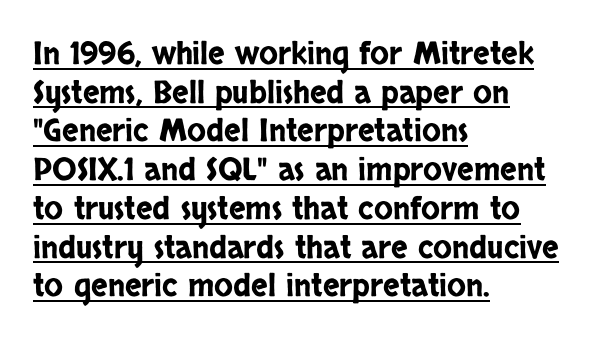
The image shows 31 px condensed sans-serif type, upright; set left-aligned, normal line spacing (1.25x), normal letter spacing, underlined; low stroke contrast and a large x-height.
